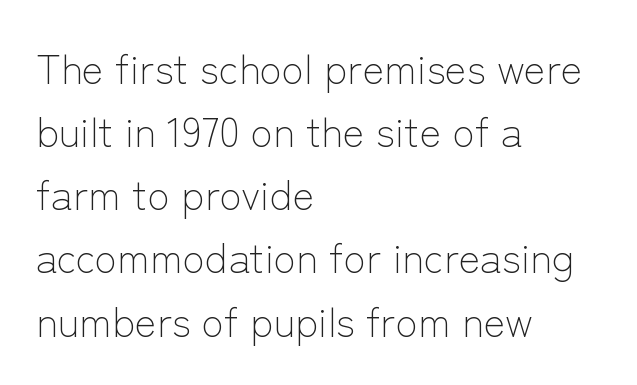
Q: Is the text bold? A: No.
Q: Is the text italic (slanted)? A: No, it is upright.
Q: Is the typeface a serif or a sans-serif typeface? A: Sans-serif.
Q: Is the text underlined? A: No.
Q: How is the paragraph aligned? A: Left-aligned.
Q: Is the spacing between letters normal or unusually wide? A: Normal.
Q: Is the spacing between lines tight, normal or loose? A: Normal.
Q: Width (condensed, normal, or wide)? A: Normal.
Q: Stroke contrast? A: Low.
Q: x-height? A: Medium.
Q: Monospaced? A: No.
